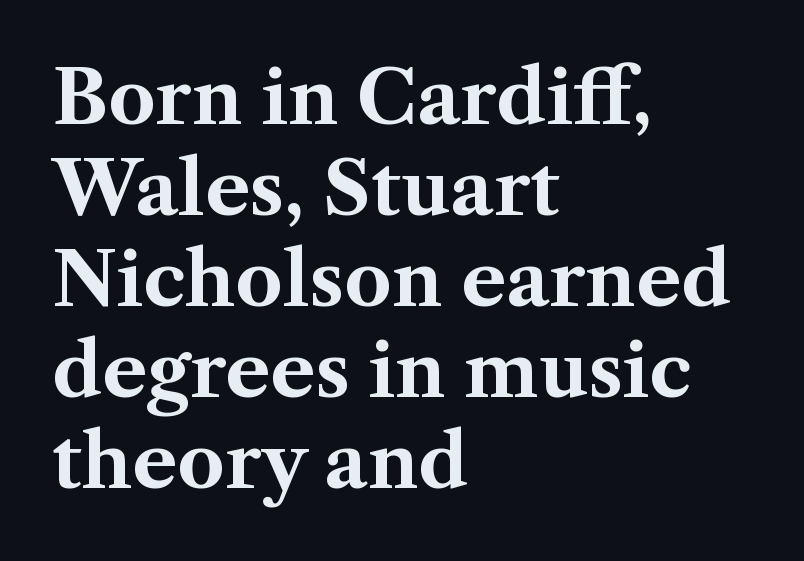
Q: Is the text bold? A: Yes.
Q: Is the text italic (slanted)? A: No, it is upright.
Q: Is the typeface a serif or a sans-serif typeface? A: Serif.
Q: Is the text underlined? A: No.
Q: How is the paragraph aligned? A: Left-aligned.
Q: Is the spacing between letters normal or unusually wide? A: Normal.
Q: Width (condensed, normal, or wide)? A: Normal.
Q: Stroke contrast? A: Medium.
Q: x-height? A: Medium.
Q: Monospaced? A: No.
